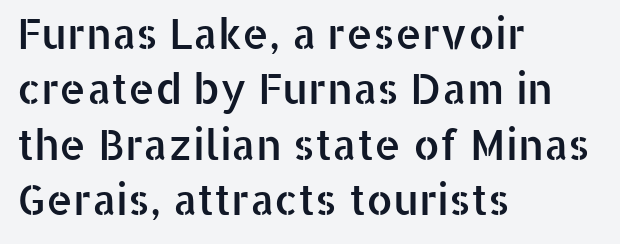
The image shows 42 px sans-serif type, upright; set left-aligned, normal line spacing (1.32x), normal letter spacing, not underlined; low stroke contrast and a medium x-height.
